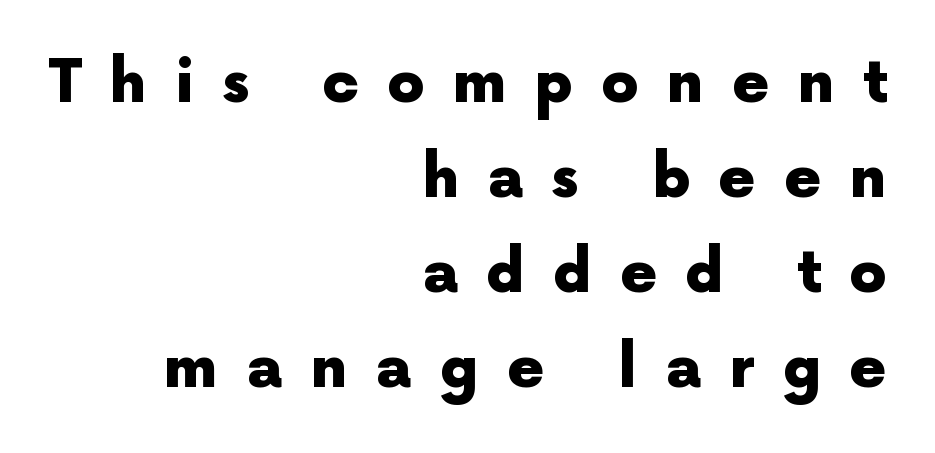
The passage shown is typed in a proportional face where columns would drift. To sum up the face: it is a sans, with no serifs. It's the straight-up-and-down kind of type. What stands out about the letter spacing? Its width — letters are far apart. If you measured baseline to baseline, you'd find a middling distance. Layout note: lines flush right.
